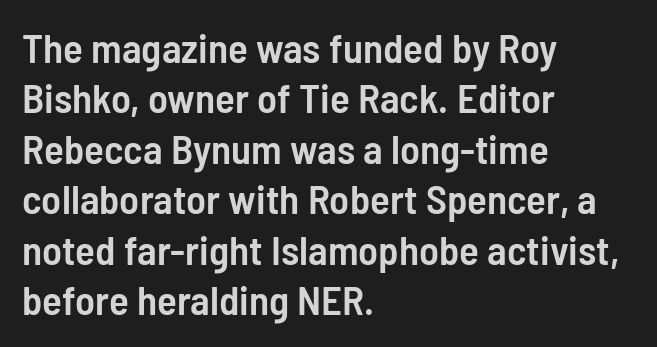
The image shows 41 px semibold, condensed sans-serif type, upright; set left-aligned, line spacing 1.23x, normal letter spacing, not underlined; low stroke contrast and a medium x-height.
